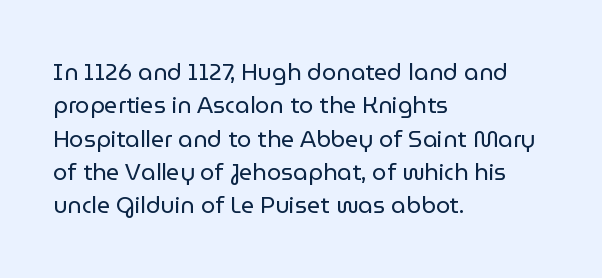
How would I describe the line gaps? Plain and ordinary. Just letters on the line, the space beneath them empty. Alignment: flush left. In terms of posture, this sample is upright.
